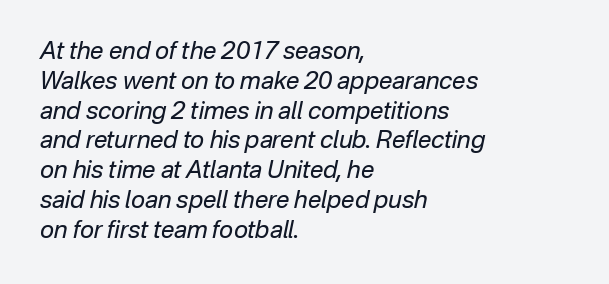
The image shows 24 px text type, italic (leaning right); set left-aligned, line spacing 1.24x, normal letter spacing, not underlined.
